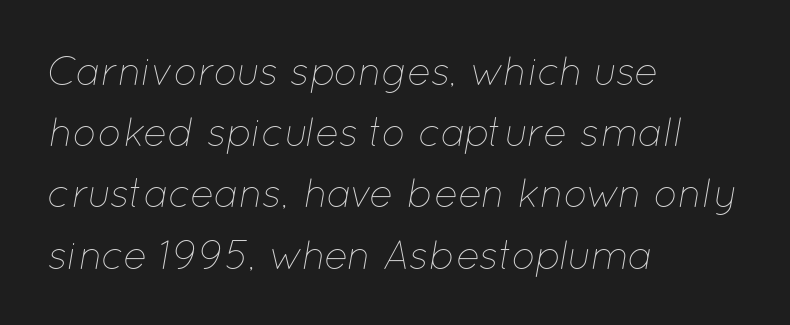
{"italic": "yes", "lean": "right", "slant_degrees": 12, "bold": "no", "weight": "thin", "width": "normal", "stroke_contrast": "low", "x_height": "medium", "monospaced": "no", "underline": "no", "align": "left", "line_spacing": "normal", "line_spacing_ratio": 1.53, "letter_spacing": "normal", "letter_spacing_em": 0.0, "glyph_px": 40}
